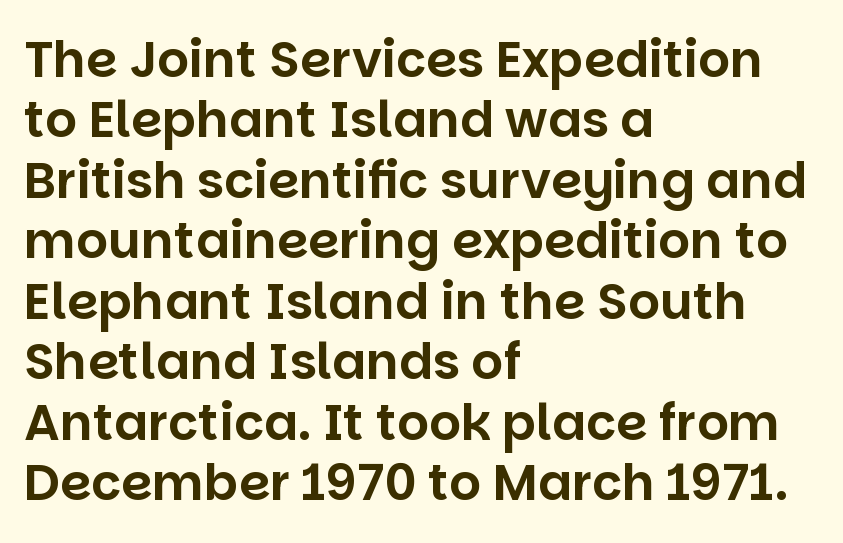
Q: Is the text italic (slanted)? A: No, it is upright.
Q: Is the typeface a serif or a sans-serif typeface? A: Sans-serif.
Q: Is the text underlined? A: No.
Q: How is the paragraph aligned? A: Left-aligned.
Q: Is the spacing between letters normal or unusually wide? A: Normal.
Q: Width (condensed, normal, or wide)? A: Normal.
Q: Stroke contrast? A: Low.
Q: x-height? A: Large.
Q: Monospaced? A: No.
